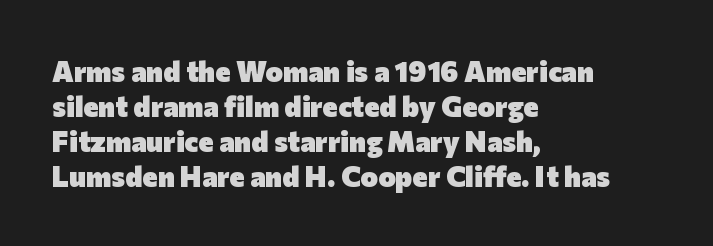
Q: Is the text bold? A: Yes.
Q: Is the text italic (slanted)? A: No, it is upright.
Q: Is the typeface a serif or a sans-serif typeface? A: Sans-serif.
Q: Is the text underlined? A: No.
Q: How is the paragraph aligned? A: Left-aligned.
Q: Is the spacing between letters normal or unusually wide? A: Normal.
Q: Width (condensed, normal, or wide)? A: Normal.
Q: Stroke contrast? A: Low.
Q: x-height? A: Medium.
Q: Monospaced? A: No.
